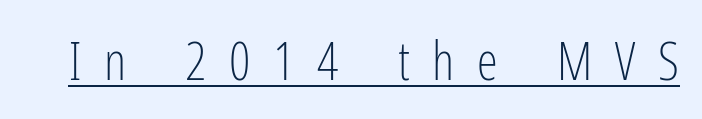
{"serif": "no", "italic": "no", "bold": "no", "weight": "light", "width": "condensed", "stroke_contrast": "low", "x_height": "medium", "monospaced": "no", "underline": "yes", "letter_spacing": "wide", "letter_spacing_em": 0.43, "glyph_px": 53}
